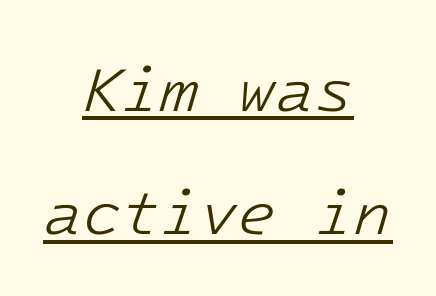
{"italic": "yes", "lean": "right", "slant_degrees": 16, "bold": "no", "weight": "light", "width": "normal", "stroke_contrast": "low", "x_height": "medium", "monospaced": "yes", "underline": "yes", "align": "center", "line_spacing": "loose", "line_spacing_ratio": 1.96, "letter_spacing": "normal", "letter_spacing_em": 0.0, "glyph_px": 63}
